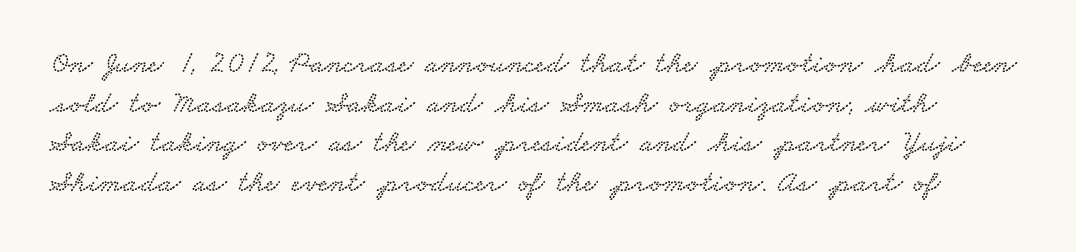
{"serif": "yes", "width": "wide", "stroke_contrast": "low", "x_height": "small", "monospaced": "no", "underline": "no", "line_spacing": "normal", "line_spacing_ratio": 1.28, "letter_spacing": "normal", "letter_spacing_em": 0.0, "glyph_px": 31}
